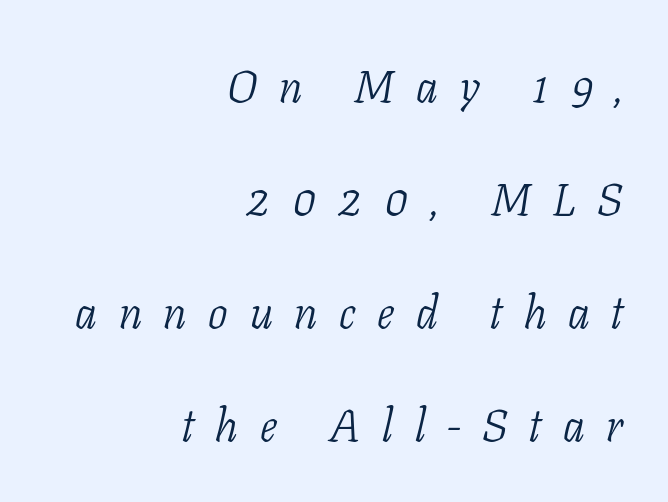
Q: Is the text bold? A: No.
Q: Is the text italic (slanted)? A: Yes, it leans right by about 11 degrees.
Q: Is the typeface a serif or a sans-serif typeface? A: Serif.
Q: Is the text underlined? A: No.
Q: How is the paragraph aligned? A: Right-aligned.
Q: Is the spacing between letters normal or unusually wide? A: Unusually wide.
Q: Is the spacing between lines tight, normal or loose? A: Loose.
Q: Width (condensed, normal, or wide)? A: Condensed.
Q: Stroke contrast? A: Low.
Q: x-height? A: Medium.
Q: Monospaced? A: No.
